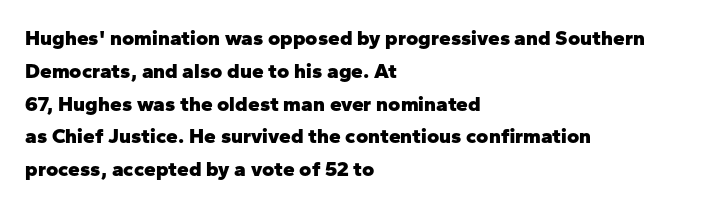
Weight check: bold — yes, fully. This rendering features lettering with no underline. This is the regular roman posture of the typeface. Is there much room between lines? A standard amount, neither cramped nor airy. No extra tracking has been applied to these lines. The rag falls on the right side of this text block.
